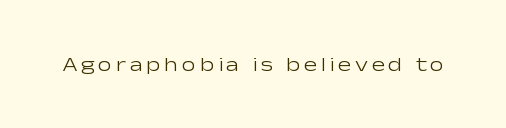
Q: Is the text bold? A: No.
Q: Is the text italic (slanted)? A: No, it is upright.
Q: Is the text underlined? A: No.
